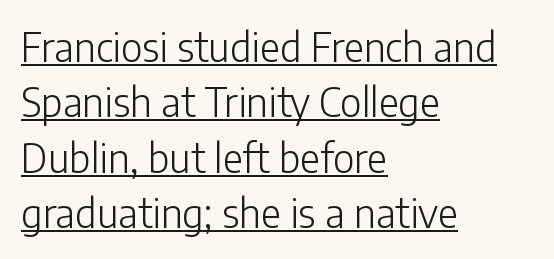
{"serif": "no", "italic": "no", "bold": "no", "weight": "light", "width": "normal", "stroke_contrast": "low", "x_height": "medium", "monospaced": "no", "underline": "yes", "align": "left", "line_spacing": "normal", "line_spacing_ratio": 1.42, "letter_spacing": "normal", "letter_spacing_em": 0.0, "glyph_px": 39}
